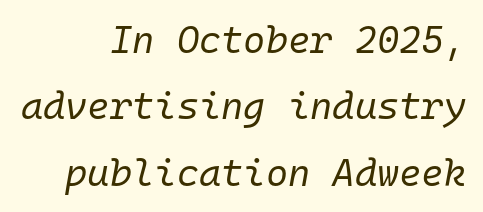
Italic? Definitely — the glyphs are oblique. Teacher's note: observe the even right margin — that is flush-right alignment. Default kerning and tracking; the words read as compact shapes. Heaviness? Minimal to ordinary, like unemphasized prose. No word sits above an underline. Is this a fixed-width face? Yes — each glyph sits in an identical cell.
